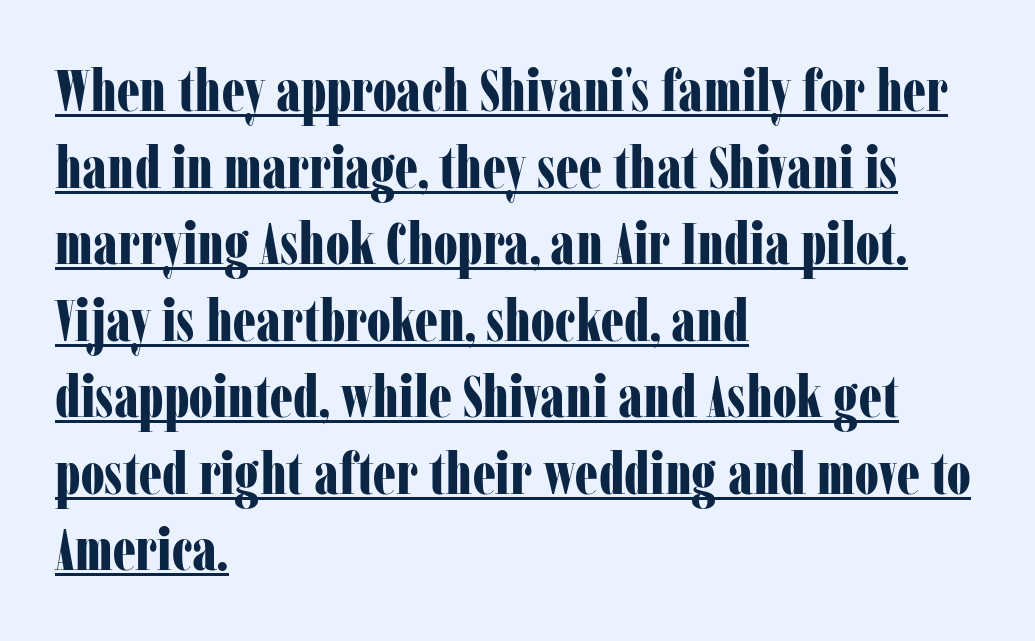
Q: Is the text bold? A: Yes.
Q: Is the text italic (slanted)? A: No, it is upright.
Q: Is the typeface a serif or a sans-serif typeface? A: Serif.
Q: Is the text underlined? A: Yes.
Q: How is the paragraph aligned? A: Left-aligned.
Q: Is the spacing between letters normal or unusually wide? A: Normal.
Q: Is the spacing between lines tight, normal or loose? A: Normal.
Q: Width (condensed, normal, or wide)? A: Condensed.
Q: Stroke contrast? A: Low.
Q: x-height? A: Medium.
Q: Monospaced? A: No.
